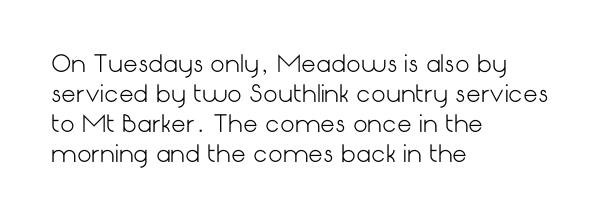
Teacher's note: observe the even left margin — that is flush-left alignment. Does extra space separate the letters? No, they use regular spacing. In terms of posture, this sample is upright. The glyphs are unaccompanied by any horizontal stroke below them. The lines sit at an ordinary, default distance from one another.
